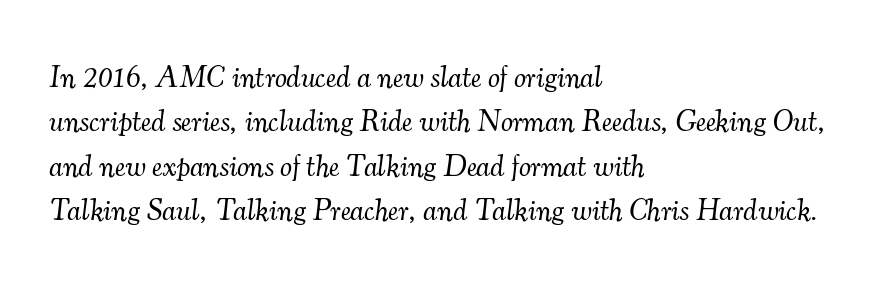
Every row of glyphs begins at an identical x-position on the left. Honestly, the letter spacing is just normal — you wouldn't notice it. The specimen omits any rule beneath the text block's lines. The designer left line spacing at the default. Varying glyph widths throughout — classic text-font behaviour.
